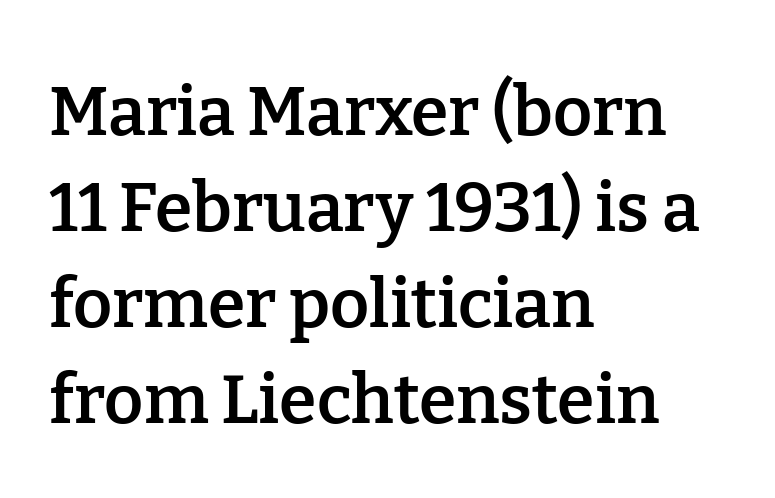
{"serif": "yes", "italic": "no", "bold": "semi", "weight": "semibold", "width": "normal", "stroke_contrast": "low", "x_height": "medium", "monospaced": "no", "underline": "no", "align": "left", "line_spacing": "normal", "line_spacing_ratio": 1.41, "letter_spacing": "normal", "letter_spacing_em": 0.0, "glyph_px": 68}
